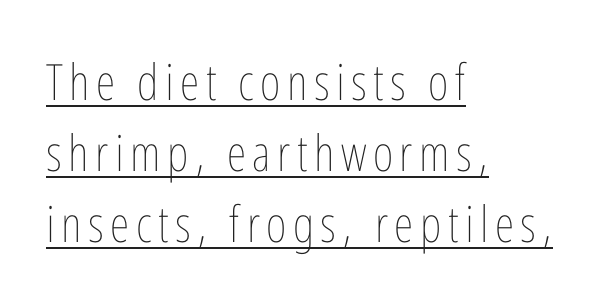
Q: Is the text bold? A: No.
Q: Is the text italic (slanted)? A: No, it is upright.
Q: Is the text underlined? A: Yes.
Q: How is the paragraph aligned? A: Left-aligned.
Q: Is the spacing between lines tight, normal or loose? A: Normal.
Q: Width (condensed, normal, or wide)? A: Condensed.
Q: Stroke contrast? A: Low.
Q: x-height? A: Medium.
Q: Monospaced? A: No.
